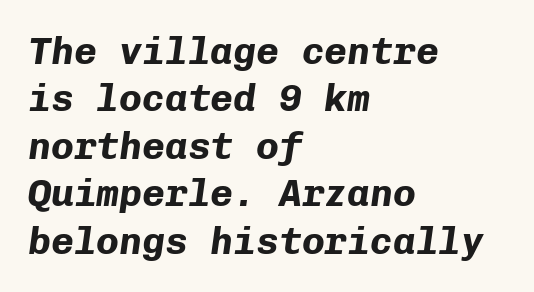
Q: Is the text bold? A: Yes.
Q: Is the text italic (slanted)? A: Yes, it leans right by about 8 degrees.
Q: Is the text underlined? A: No.
Q: How is the paragraph aligned? A: Left-aligned.
Q: Is the spacing between letters normal or unusually wide? A: Normal.
Q: Is the spacing between lines tight, normal or loose? A: Normal.
Q: Width (condensed, normal, or wide)? A: Normal.
Q: Stroke contrast? A: Low.
Q: x-height? A: Medium.
Q: Monospaced? A: Yes.
